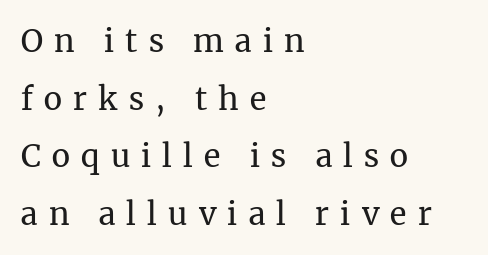
Tracking here is generous; glyphs stand well apart from one another. Is the type heavy? It reads as light-to-regular instead. Every row of glyphs begins at an identical x-position on the left. Proportional: the letters do not fall into vertical columns.
